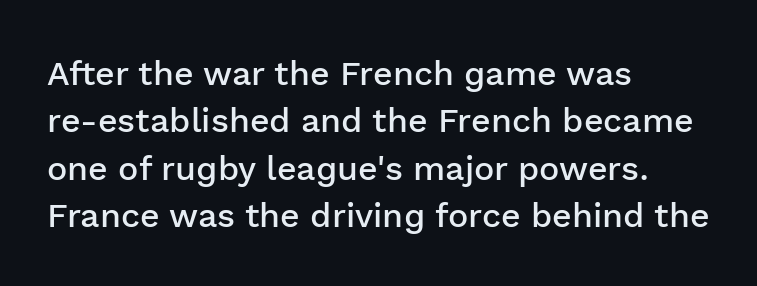
The image shows 34 px semibold sans-serif type, upright; set left-aligned, normal line spacing (1.39x), normal letter spacing, not underlined; low stroke contrast and a medium x-height.
